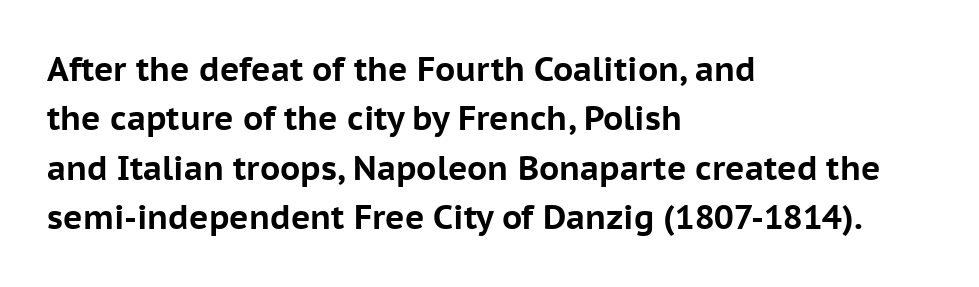
{"serif": "no", "italic": "no", "bold": "yes", "weight": "bold", "width": "normal", "stroke_contrast": "low", "x_height": "medium", "monospaced": "no", "underline": "no", "align": "left", "line_spacing": "normal", "line_spacing_ratio": 1.5, "letter_spacing": "normal", "letter_spacing_em": 0.0, "glyph_px": 33}
